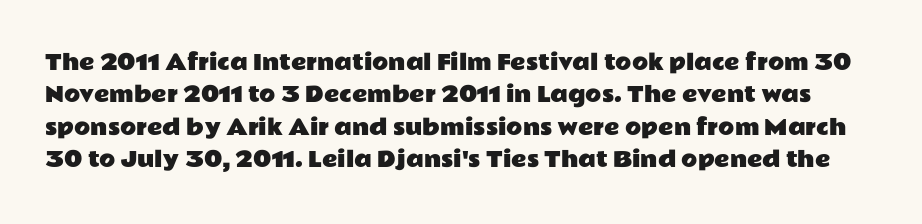
{"italic": "no", "underline": "no", "line_spacing": "normal", "line_spacing_ratio": 1.54, "letter_spacing": "normal", "letter_spacing_em": 0.0, "glyph_px": 21}
